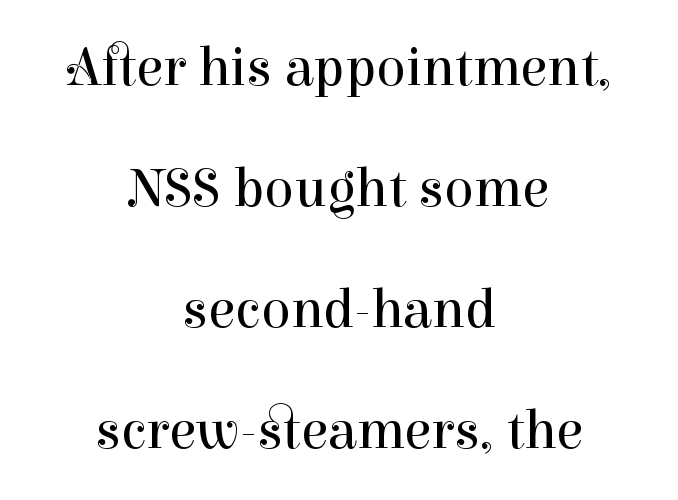
{"serif": "yes", "italic": "no", "bold": "no", "weight": "regular", "width": "normal", "stroke_contrast": "high", "x_height": "medium", "monospaced": "no", "underline": "no", "align": "center", "line_spacing": "loose", "line_spacing_ratio": 2.2, "letter_spacing": "normal", "letter_spacing_em": 0.0, "glyph_px": 55}
